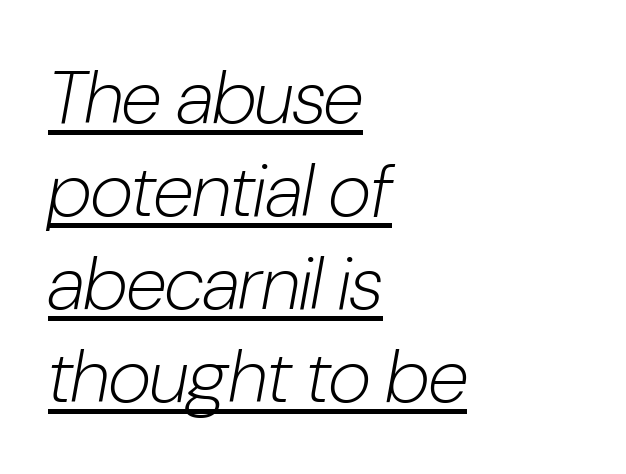
{"italic": "yes", "lean": "right", "slant_degrees": 10, "bold": "no", "weight": "light", "width": "condensed", "stroke_contrast": "low", "x_height": "medium", "monospaced": "no", "underline": "yes", "align": "left", "line_spacing_ratio": 1.24, "letter_spacing": "normal", "letter_spacing_em": 0.0, "glyph_px": 75}
